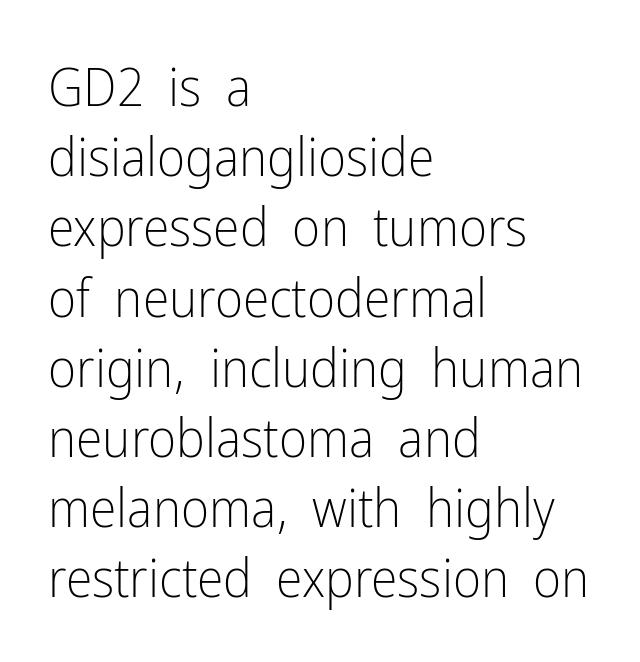
You could not count columns in this text — the font is proportionally spaced. No italicization has been applied; the sample stays upright. Each word holds together tightly as a unit, with standard inter-letter gaps. This rendering employs a face without finishing strokes, i.e., a sans-serif. The font sits on the lighter half of the weight spectrum, regular included. This block has exactly the height ordinary leading produces.
